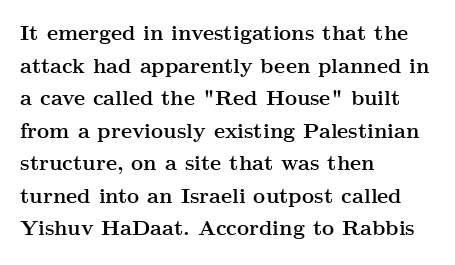
{"italic": "no", "bold": "yes", "underline": "no", "align": "left", "line_spacing": "normal", "line_spacing_ratio": 1.55, "letter_spacing": "normal", "letter_spacing_em": 0.0, "glyph_px": 21}
